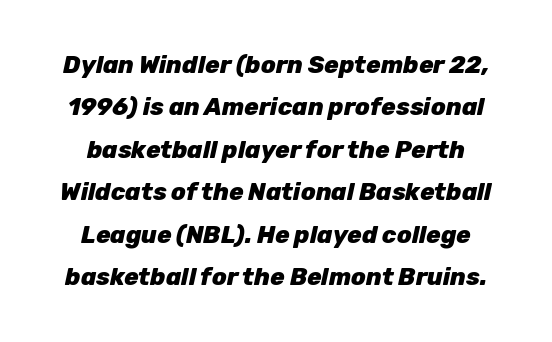
The image shows 24 px bold type, italic (leaning right); set line spacing 1.77x, normal letter spacing, not underlined.
